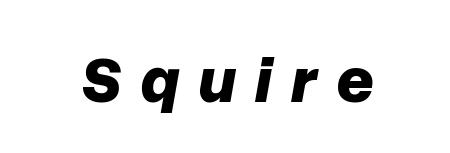
Q: Is the text bold? A: Yes.
Q: Is the text italic (slanted)? A: Yes, it leans right by about 10 degrees.
Q: Is the text underlined? A: No.
Q: Is the spacing between letters normal or unusually wide? A: Unusually wide.
Q: Width (condensed, normal, or wide)? A: Normal.
Q: Stroke contrast? A: Low.
Q: x-height? A: Medium.
Q: Monospaced? A: No.
